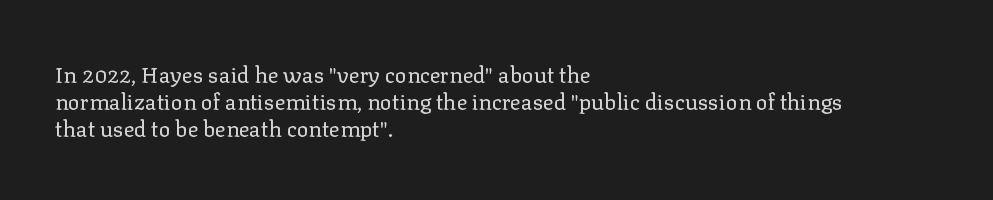
The image shows 22 px text type, upright; set left-aligned, line spacing 1.23x, normal letter spacing, not underlined.
